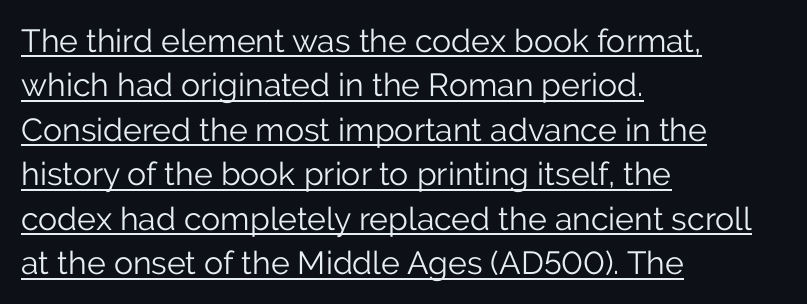
Letters have the restrained weight of plain body copy at most. Vertical spacing — default. The letters advance in unequal steps, a hallmark of proportional type. Does the lettering tilt? It doesn't — this is upright. The typesetter has applied underlining to the passage shown.
